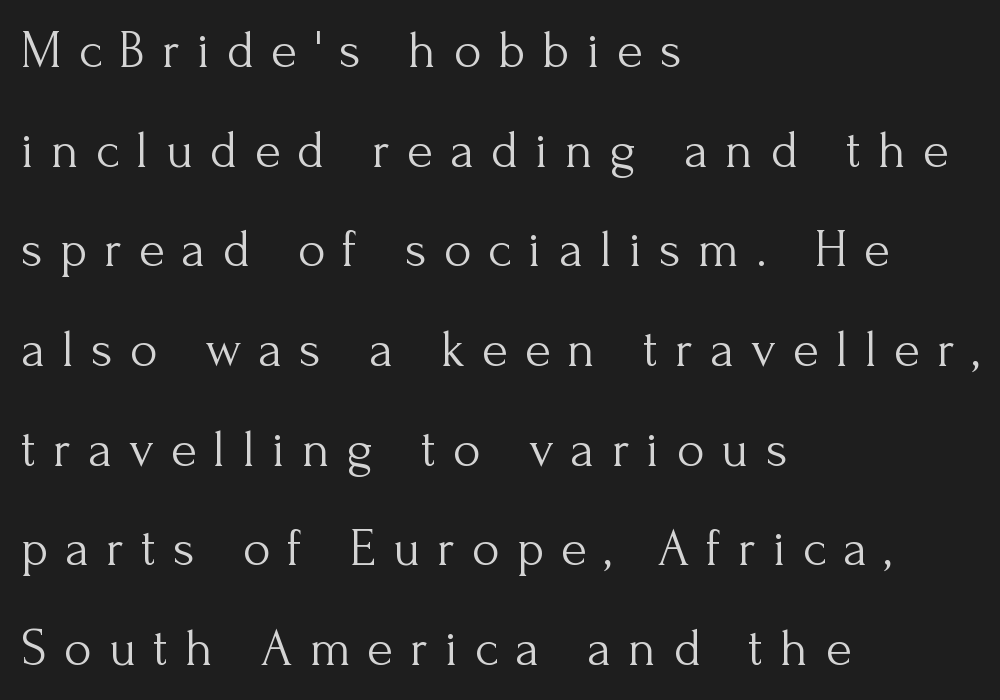
No italicization has been applied; the sample stays upright. The characters are drawn with everyday or finer stroke widths. The font family rendered here belongs to the serif group. The words here are not underlined. The gaps between neighbouring characters are conspicuously large. Spacing verdict: proportional, widths tailored to each character.
